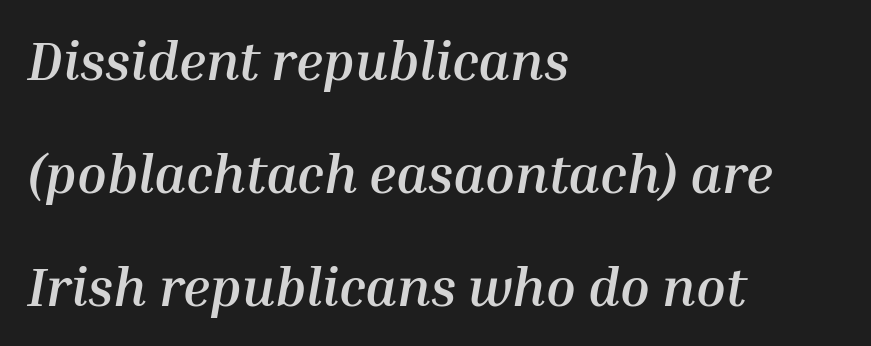
{"italic": "yes", "lean": "right", "slant_degrees": 10, "bold": "yes", "weight": "semibold", "width": "normal", "stroke_contrast": "medium", "x_height": "medium", "monospaced": "no", "underline": "no", "align": "left", "line_spacing": "loose", "line_spacing_ratio": 2.09, "letter_spacing": "normal", "letter_spacing_em": 0.0, "glyph_px": 54}
